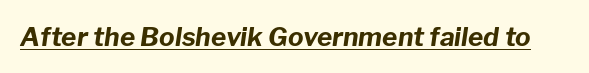
The image shows 26 px bold type, italic (leaning right); set normal letter spacing, underlined.
